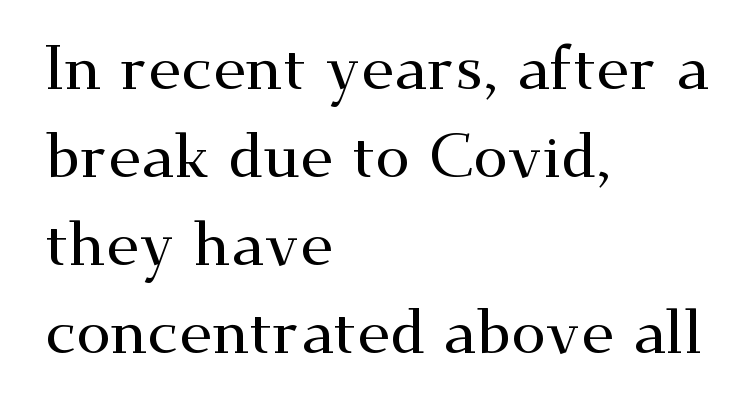
The image shows 62 px wide serif type, upright; set left-aligned, normal line spacing (1.42x), normal letter spacing, not underlined; medium stroke contrast and a small x-height.
